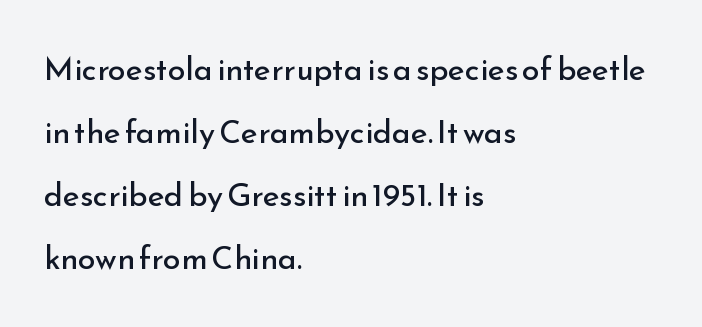
{"serif": "no", "italic": "no", "bold": "no", "weight": "regular", "width": "normal", "stroke_contrast": "low", "x_height": "small", "monospaced": "no", "underline": "no", "align": "left", "line_spacing": "loose", "line_spacing_ratio": 1.97, "letter_spacing": "normal", "letter_spacing_em": 0.0, "glyph_px": 32}
